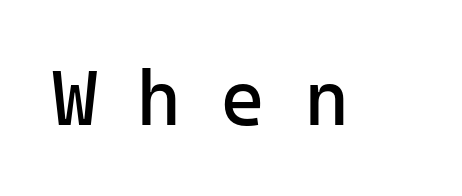
The image shows 78 px regular-weight sans-serif type, upright, monospaced; set unusually wide letter spacing (+0.49 em), not underlined; low stroke contrast and a medium x-height.
